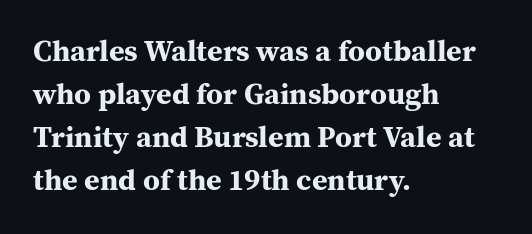
The image shows 30 px bold serif type, upright; set left-aligned, normal line spacing (1.43x), normal letter spacing, not underlined; medium stroke contrast and a medium x-height.
